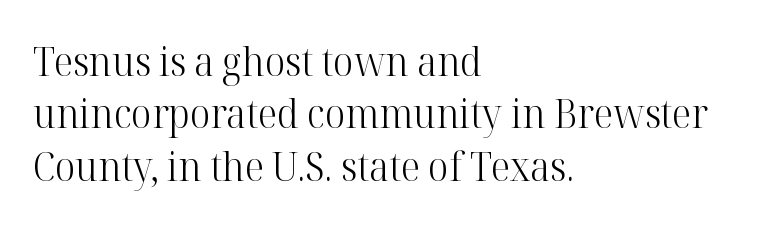
{"serif": "yes", "italic": "no", "bold": "no", "weight": "light", "width": "normal", "stroke_contrast": "high", "x_height": "medium", "monospaced": "no", "underline": "no", "align": "left", "line_spacing": "normal", "line_spacing_ratio": 1.31, "letter_spacing": "normal", "letter_spacing_em": 0.0, "glyph_px": 40}
